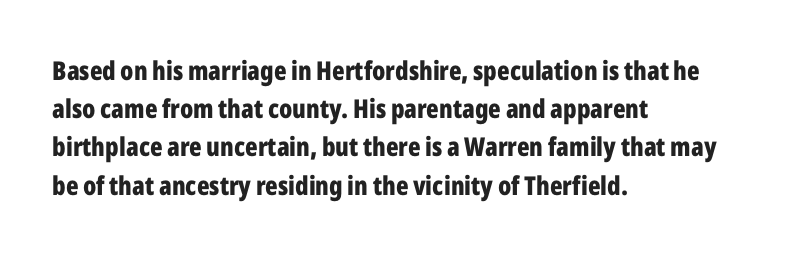
Q: Is the text bold? A: Yes.
Q: Is the text italic (slanted)? A: No, it is upright.
Q: Is the text underlined? A: No.
Q: How is the paragraph aligned? A: Left-aligned.
Q: Is the spacing between letters normal or unusually wide? A: Normal.
Q: Is the spacing between lines tight, normal or loose? A: Normal.
